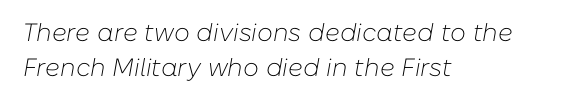
{"italic": "yes", "lean": "right", "slant_degrees": 10, "bold": "no", "underline": "no", "align": "left", "line_spacing": "normal", "line_spacing_ratio": 1.42, "letter_spacing": "normal", "letter_spacing_em": 0.0, "glyph_px": 25}
